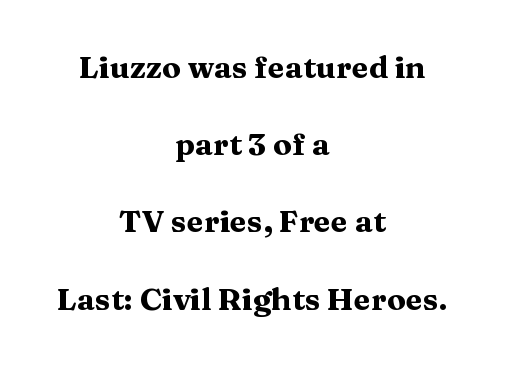
The image shows 31 px heavy, wide serif type, upright; set centered, loose line spacing (2.49x), normal letter spacing, not underlined; medium stroke contrast and a medium x-height.
